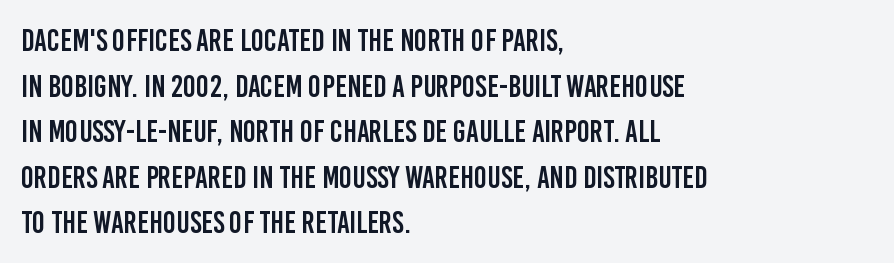
The image shows 31 px condensed sans-serif type, upright; set left-aligned, normal line spacing (1.47x), normal letter spacing, not underlined; low stroke contrast and a large x-height.
